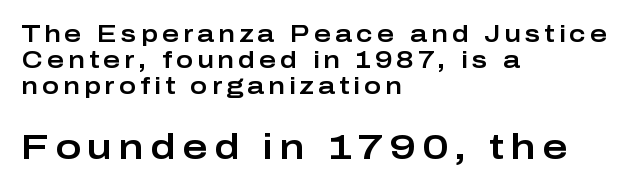
The image shows 35 px wide sans-serif type, upright; set left-aligned, tight line spacing (1.14x), not underlined; the second (bottom) block is 1.52x larger; low stroke contrast and a medium x-height.
